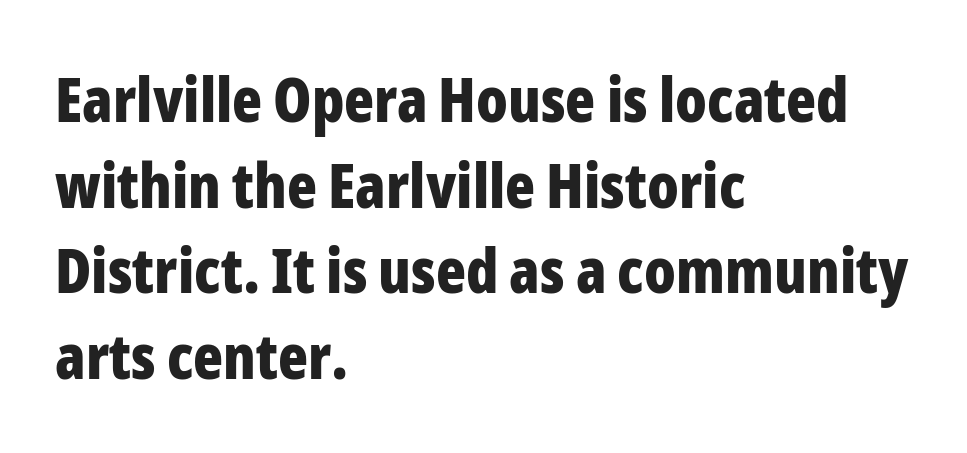
The image shows 62 px bold, condensed sans-serif type, upright; set left-aligned, normal line spacing (1.38x), normal letter spacing, not underlined; low stroke contrast and a medium x-height.
